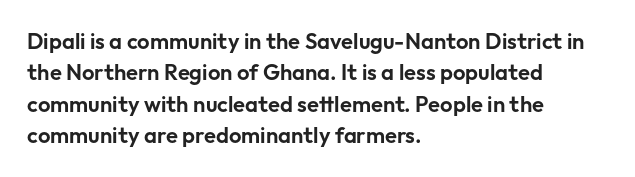
Quick note: underline off. Interline gaps are of average width in this sample. Notice how the stems are strictly vertical — no italics here. How are the letters spaced? Ordinarily, with no added tracking. The lines are quadded left.
